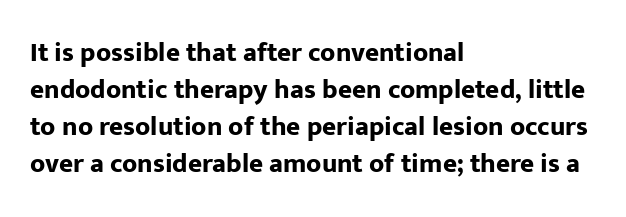
{"italic": "no", "bold": "yes", "underline": "no", "align": "left", "line_spacing": "normal", "line_spacing_ratio": 1.37, "letter_spacing": "normal", "letter_spacing_em": 0.0, "glyph_px": 27}
